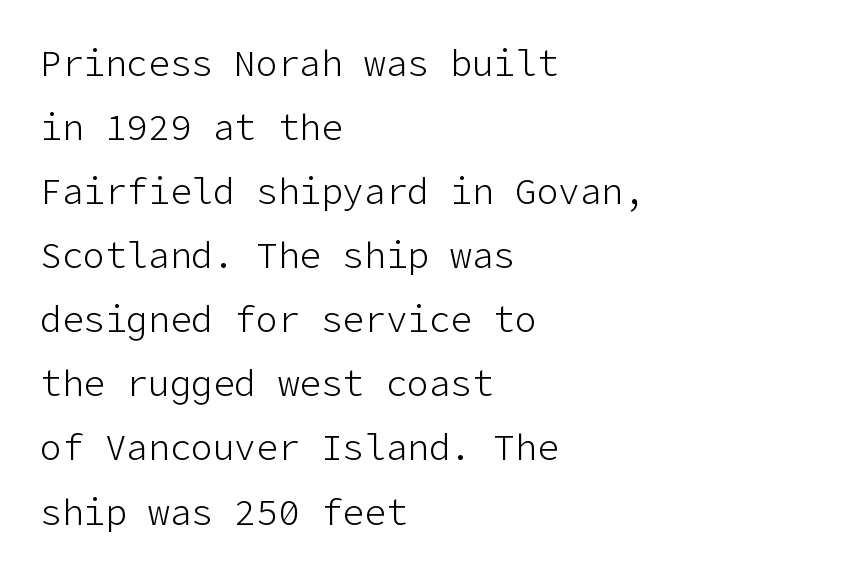
In terms of letterform style, serifs are entirely absent. Observe the ordinary spacing: letters are neighbours, not strangers. Compared with a typical body face, this is equally light or lighter still. A typesetter would mark this as roman, not italic. Honestly, there is no underline to notice here at all. Caption: multi-line text, flush left, ragged right.
